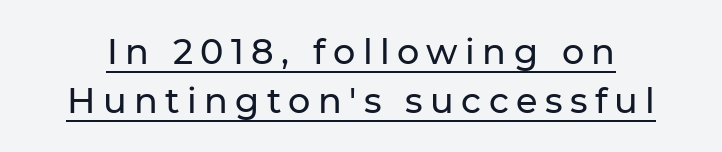
Q: Is the text italic (slanted)? A: No, it is upright.
Q: Is the typeface a serif or a sans-serif typeface? A: Sans-serif.
Q: Is the text underlined? A: Yes.
Q: Is the spacing between letters normal or unusually wide? A: Unusually wide.
Q: Is the spacing between lines tight, normal or loose? A: Normal.
Q: Width (condensed, normal, or wide)? A: Normal.
Q: Stroke contrast? A: Low.
Q: x-height? A: Medium.
Q: Monospaced? A: No.
